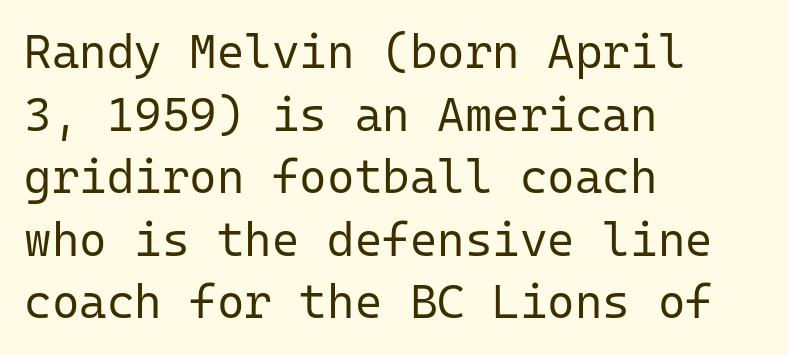
{"serif": "no", "italic": "no", "bold": "no", "weight": "regular", "width": "normal", "stroke_contrast": "low", "x_height": "medium", "monospaced": "yes", "underline": "no", "align": "left", "line_spacing": "normal", "line_spacing_ratio": 1.33, "letter_spacing": "normal", "letter_spacing_em": 0.0, "glyph_px": 47}
